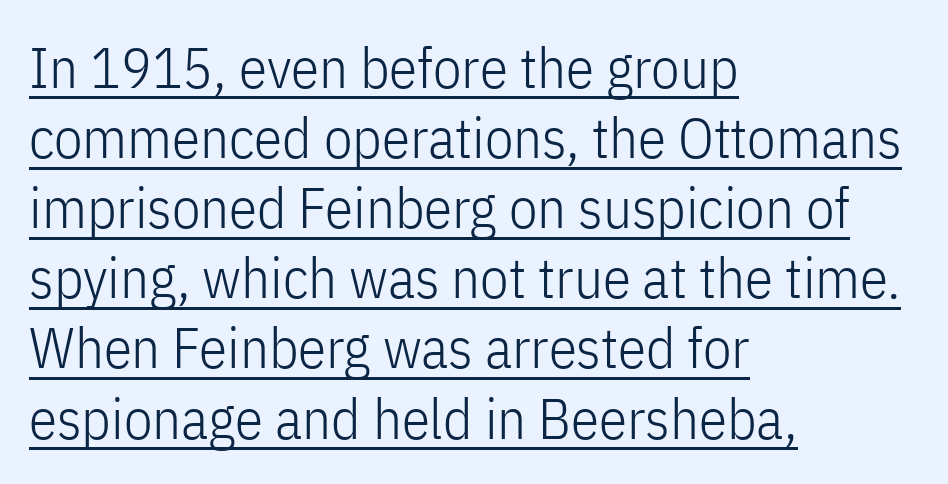
{"serif": "no", "italic": "no", "bold": "no", "weight": "light", "width": "condensed", "stroke_contrast": "low", "x_height": "medium", "monospaced": "no", "underline": "yes", "align": "left", "line_spacing_ratio": 1.23, "letter_spacing": "normal", "letter_spacing_em": 0.0, "glyph_px": 57}
